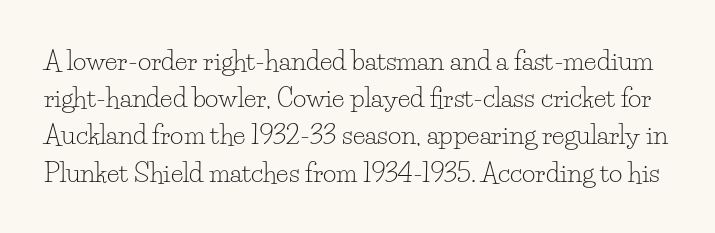
The letters stand straight up with perfectly vertical stems. The baseline area is clear. Characters follow at the spacing the type designer built in. Letters have the restrained weight of plain body copy at most. The line-height multiplier appears to be the usual default.
